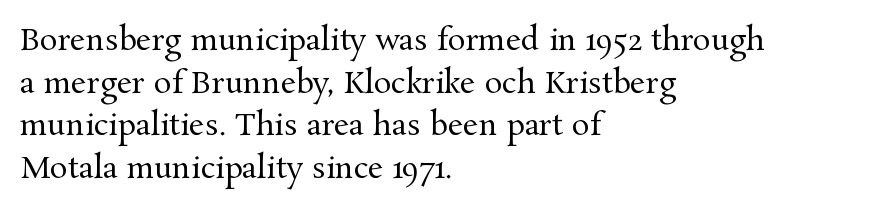
The typography opts for an upright posture over an oblique one. Spacing verdict: proportional, widths tailored to each character. The type is set solid horizontally, with unmodified tracking. A quiet, ordinary-to-light weight characterises the typeface. Layout note: lines flush left. Notice how descenders clear the ascenders below comfortably — that's standard leading.
